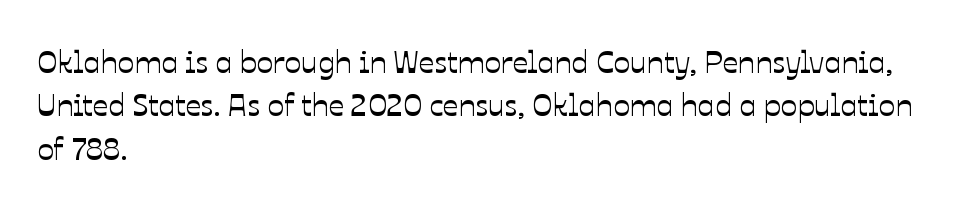
Q: Is the text italic (slanted)? A: No, it is upright.
Q: Is the text underlined? A: No.
Q: How is the paragraph aligned? A: Left-aligned.
Q: Is the spacing between letters normal or unusually wide? A: Normal.
Q: Is the spacing between lines tight, normal or loose? A: Normal.
Q: Width (condensed, normal, or wide)? A: Normal.
Q: Stroke contrast? A: Low.
Q: x-height? A: Medium.
Q: Monospaced? A: No.
